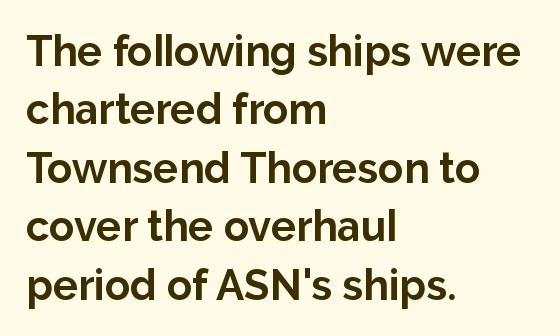
{"serif": "no", "italic": "no", "bold": "yes", "weight": "bold", "width": "normal", "stroke_contrast": "low", "x_height": "medium", "monospaced": "no", "underline": "no", "align": "left", "line_spacing": "normal", "line_spacing_ratio": 1.39, "letter_spacing": "normal", "letter_spacing_em": 0.0, "glyph_px": 42}
